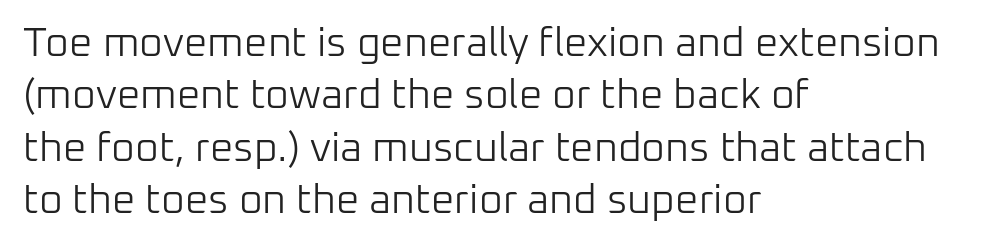
{"serif": "no", "italic": "no", "bold": "no", "weight": "light", "width": "normal", "stroke_contrast": "low", "x_height": "medium", "monospaced": "no", "underline": "no", "align": "left", "line_spacing": "normal", "line_spacing_ratio": 1.28, "letter_spacing": "normal", "letter_spacing_em": 0.0, "glyph_px": 41}
